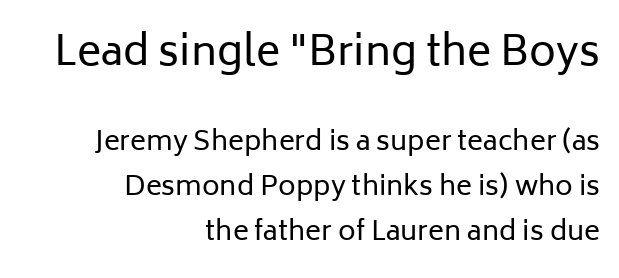
Visually, the top section dominates because its glyphs are scaled up. The rows are spaced the way most documents space them. Notice how the stems are strictly vertical — no italics here. The gap between lines stays unmarked. Words appear dense and cohesive because spacing is normal.
